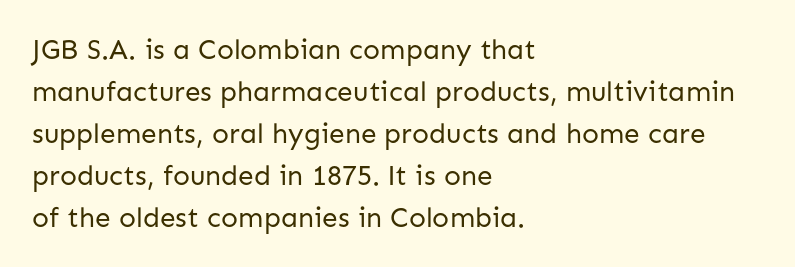
Q: Is the text bold? A: No.
Q: Is the text italic (slanted)? A: No, it is upright.
Q: Is the typeface a serif or a sans-serif typeface? A: Sans-serif.
Q: Is the text underlined? A: No.
Q: How is the paragraph aligned? A: Left-aligned.
Q: Is the spacing between letters normal or unusually wide? A: Normal.
Q: Is the spacing between lines tight, normal or loose? A: Normal.
Q: Width (condensed, normal, or wide)? A: Normal.
Q: Stroke contrast? A: Low.
Q: x-height? A: Medium.
Q: Monospaced? A: No.
